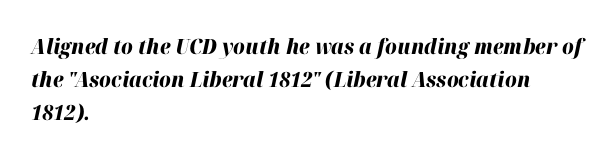
Q: Is the text bold? A: Yes.
Q: Is the text italic (slanted)? A: Yes, it leans right by about 12 degrees.
Q: Is the text underlined? A: No.
Q: How is the paragraph aligned? A: Left-aligned.
Q: Is the spacing between letters normal or unusually wide? A: Normal.
Q: Is the spacing between lines tight, normal or loose? A: Normal.
